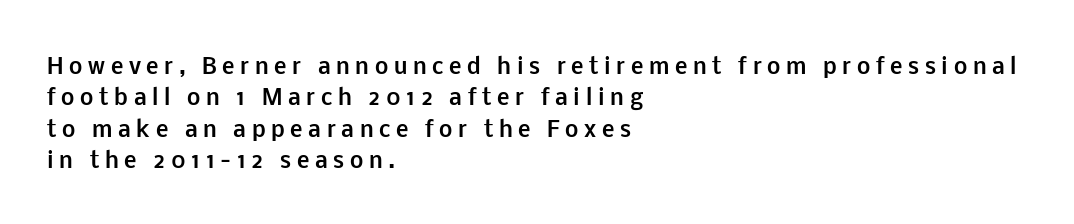
{"italic": "no", "bold": "yes", "underline": "no", "align": "left", "line_spacing": "normal", "line_spacing_ratio": 1.5, "letter_spacing": "wide", "letter_spacing_em": 0.27, "glyph_px": 21}
